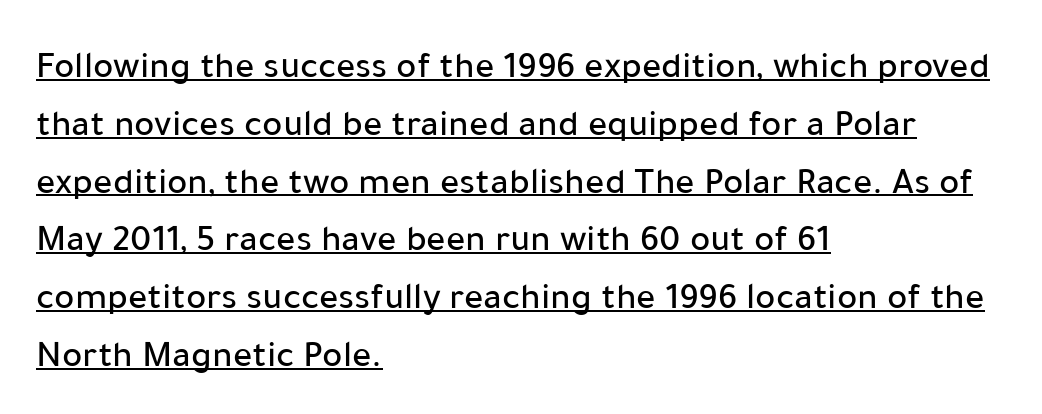
{"serif": "no", "italic": "no", "width": "normal", "stroke_contrast": "low", "x_height": "medium", "monospaced": "no", "underline": "yes", "align": "left", "line_spacing": "normal", "line_spacing_ratio": 1.52, "letter_spacing": "normal", "letter_spacing_em": 0.0, "glyph_px": 38}
